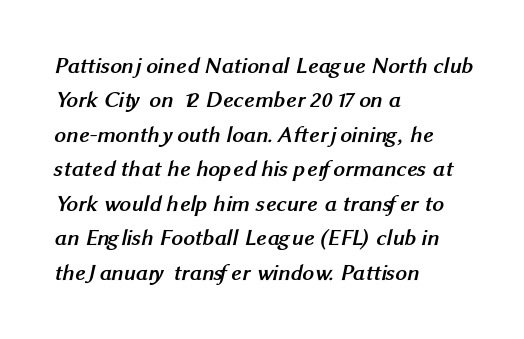
The image shows 23 px bold type; set left-aligned, normal line spacing (1.5x), normal letter spacing, not underlined.
